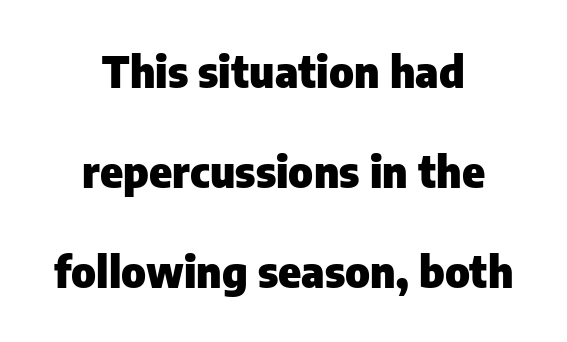
Summary of weight: heavy, a full bold. Leading: increased. The passage is arranged like a title page — every line centered. Style check: upright.
